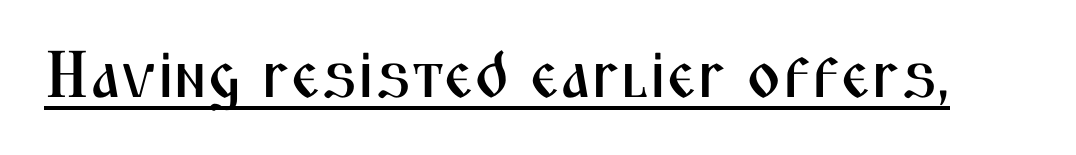
A typesetter would mark this as roman, not italic. You could call the tracking neutral — neither tight nor loose. Check where the strokes stop: nothing finishes them off — pure sans. The typesetter has applied underlining to the passage shown.
